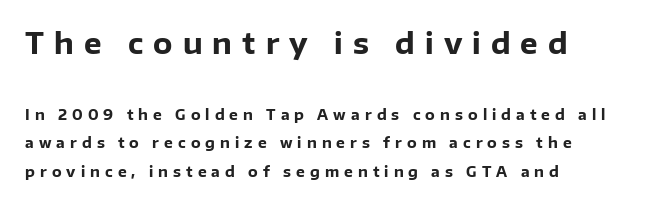
The text block is weighted toward the left margin, trailing off unevenly rightward. Is the type bold? Yes — the strokes are clearly thick and heavy. You can tell it's not italic because the verticals are truly vertical. Widely set lines give the paragraph a tall, airy silhouette. The letterforms stand isolated, each surrounded by extra space. A student would notice the top passage is typeset larger than what follows.
